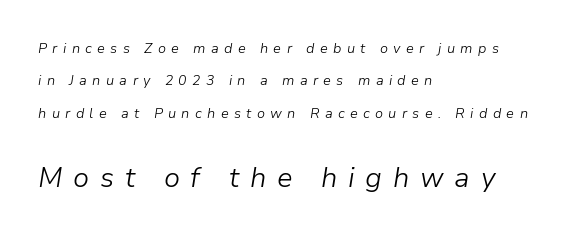
The image shows 28 px light type, italic (leaning right); set left-aligned, loose line spacing (2.32x), unusually wide letter spacing (+0.38 em), not underlined; the second (bottom) block is 2.0x larger; low stroke contrast and a medium x-height.
